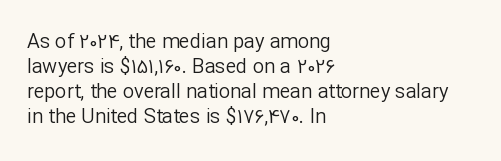
Underline: absent. These glyphs show unthickened strokes, regular width or finer. The leading is moderate, giving the passage an even texture. Upright lettering throughout.
